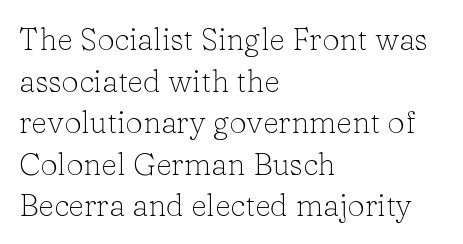
The image shows 31 px light serif type, upright; set left-aligned, normal line spacing (1.34x), normal letter spacing, not underlined; low stroke contrast and a medium x-height.
